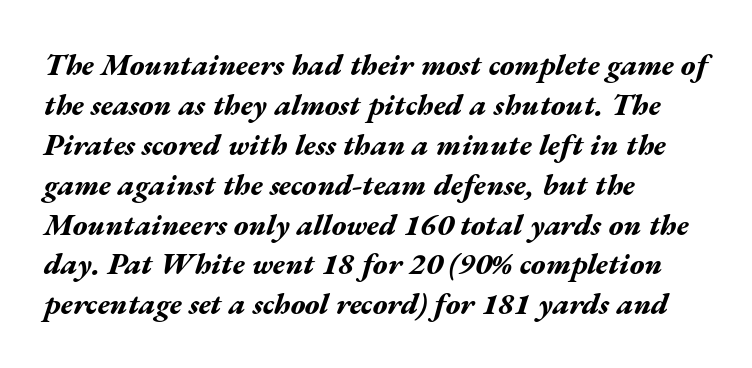
{"italic": "yes", "lean": "right", "slant_degrees": 17, "bold": "yes", "weight": "bold", "width": "wide", "stroke_contrast": "medium", "x_height": "medium", "monospaced": "no", "underline": "no", "align": "left", "line_spacing": "normal", "line_spacing_ratio": 1.33, "letter_spacing": "normal", "letter_spacing_em": 0.0, "glyph_px": 30}
